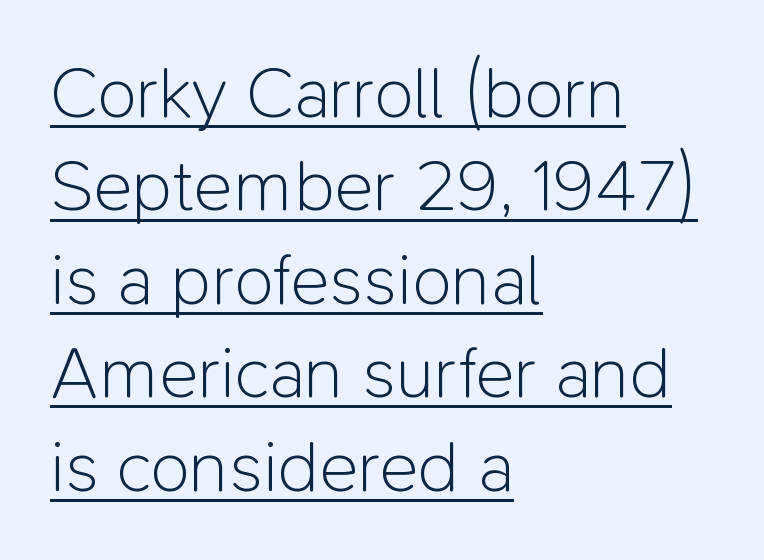
Q: Is the text bold? A: No.
Q: Is the text italic (slanted)? A: No, it is upright.
Q: Is the typeface a serif or a sans-serif typeface? A: Sans-serif.
Q: Is the text underlined? A: Yes.
Q: How is the paragraph aligned? A: Left-aligned.
Q: Is the spacing between letters normal or unusually wide? A: Normal.
Q: Is the spacing between lines tight, normal or loose? A: Normal.
Q: Width (condensed, normal, or wide)? A: Normal.
Q: Stroke contrast? A: Low.
Q: x-height? A: Medium.
Q: Monospaced? A: No.
